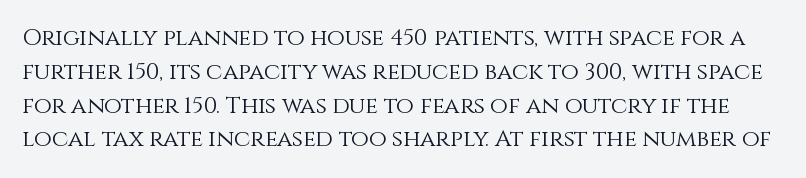
Q: Is the text bold? A: No.
Q: Is the text italic (slanted)? A: No, it is upright.
Q: Is the text underlined? A: No.
Q: Is the spacing between letters normal or unusually wide? A: Normal.
Q: Is the spacing between lines tight, normal or loose? A: Normal.
